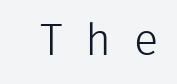
Q: Is the text bold? A: No.
Q: Is the text italic (slanted)? A: No, it is upright.
Q: Is the typeface a serif or a sans-serif typeface? A: Sans-serif.
Q: Is the text underlined? A: No.
Q: Is the spacing between letters normal or unusually wide? A: Unusually wide.
Q: Width (condensed, normal, or wide)? A: Normal.
Q: Stroke contrast? A: Low.
Q: x-height? A: Medium.
Q: Monospaced? A: No.
